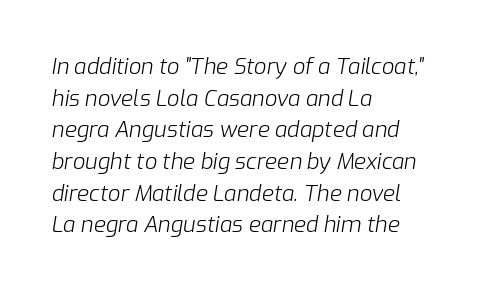
{"italic": "yes", "lean": "right", "slant_degrees": 9, "bold": "no", "underline": "no", "align": "left", "line_spacing": "normal", "line_spacing_ratio": 1.44, "letter_spacing": "normal", "letter_spacing_em": 0.0, "glyph_px": 22}
